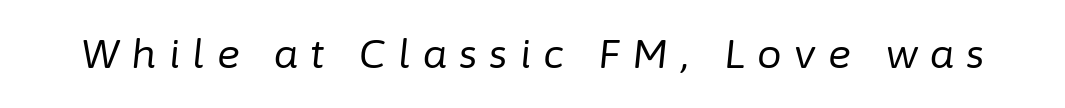
{"italic": "yes", "lean": "right", "slant_degrees": 6, "bold": "no", "weight": "regular", "width": "normal", "stroke_contrast": "low", "x_height": "medium", "monospaced": "no", "underline": "no", "letter_spacing": "wide", "letter_spacing_em": 0.32, "glyph_px": 39}
